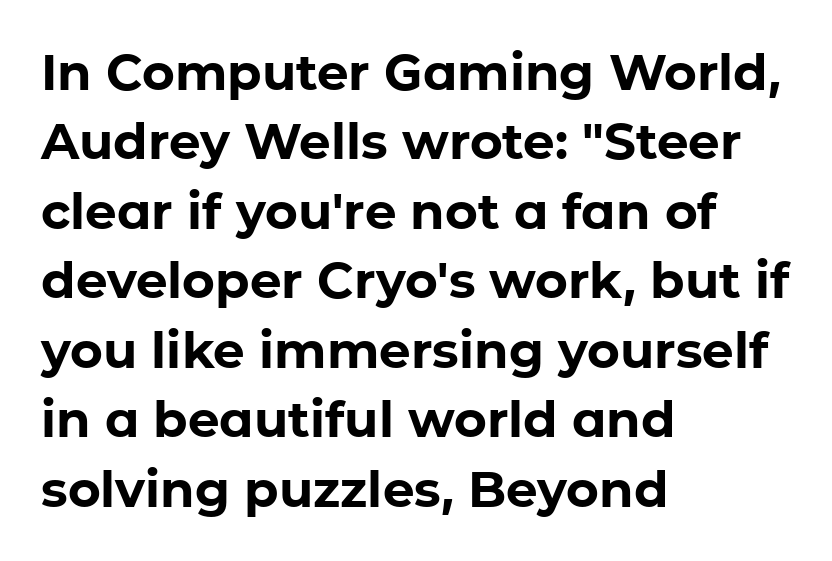
Designer's note — italics off, roman on. This sample uses plain, unmodified letter spacing. This sample uses a sans-serif face. The setting favours the left margin, as ordinary paragraphs usually do.
